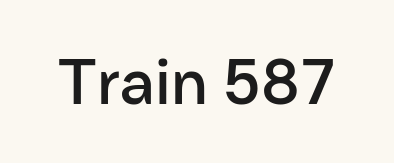
{"serif": "no", "italic": "no", "width": "normal", "stroke_contrast": "low", "x_height": "medium", "monospaced": "no", "underline": "no", "letter_spacing": "normal", "letter_spacing_em": 0.0, "glyph_px": 65}
